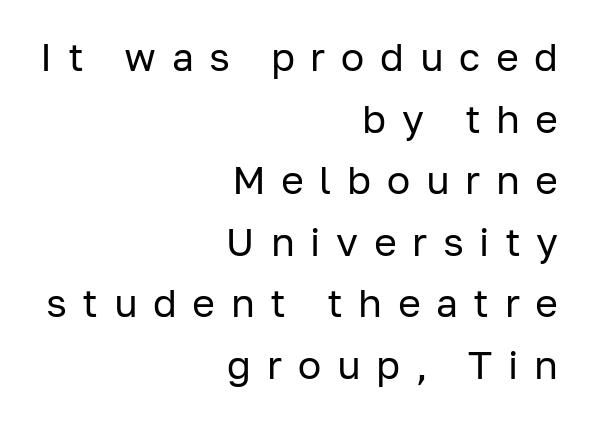
The image shows 39 px regular-weight sans-serif type, upright; set right-aligned, normal line spacing (1.58x), unusually wide letter spacing (+0.4 em), not underlined; low stroke contrast and a medium x-height.
